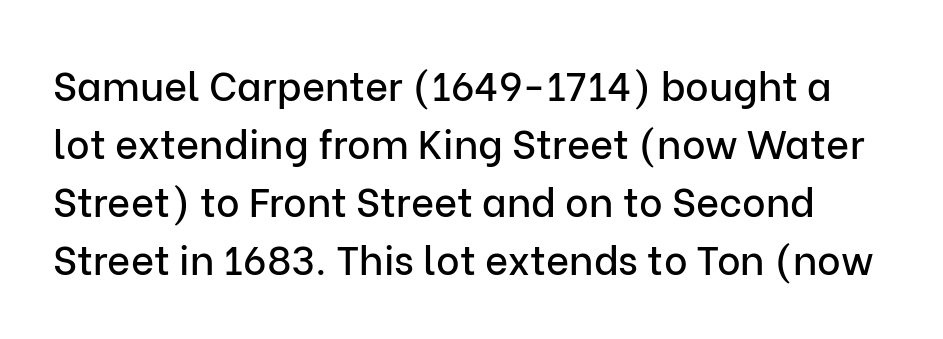
The image shows 40 px sans-serif type, upright; set normal line spacing (1.45x), normal letter spacing, not underlined; low stroke contrast and a medium x-height.
